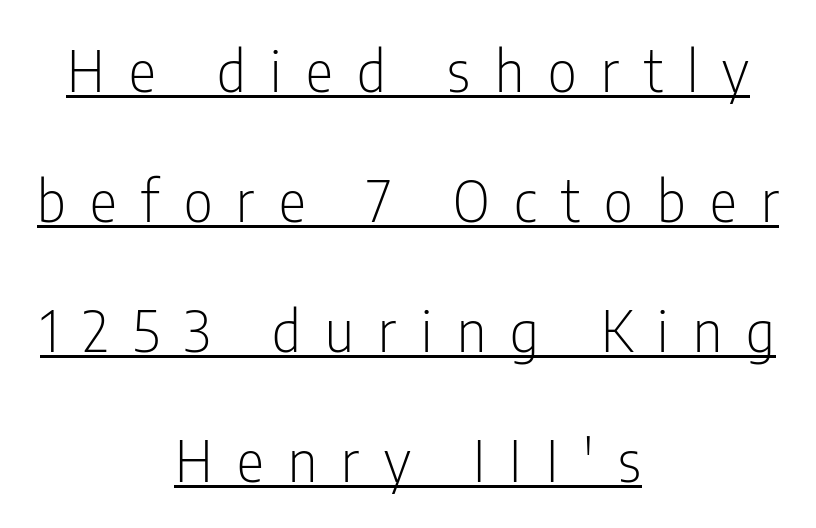
A typesetter would call this leading open, well beyond the default. If you drew a line through each stem, it would be perfectly vertical. The whitespace from short lines is split evenly between both sides. Glyph-to-glyph distance is far greater than everyday printed text. Do the characters align in a grid? No, the font is proportional.
